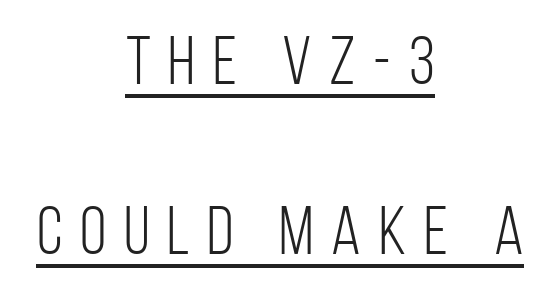
The image shows 68 px light, condensed sans-serif type, upright; set centered, loose line spacing (2.5x), unusually wide letter spacing (+0.26 em), underlined; low stroke contrast and a large x-height.
